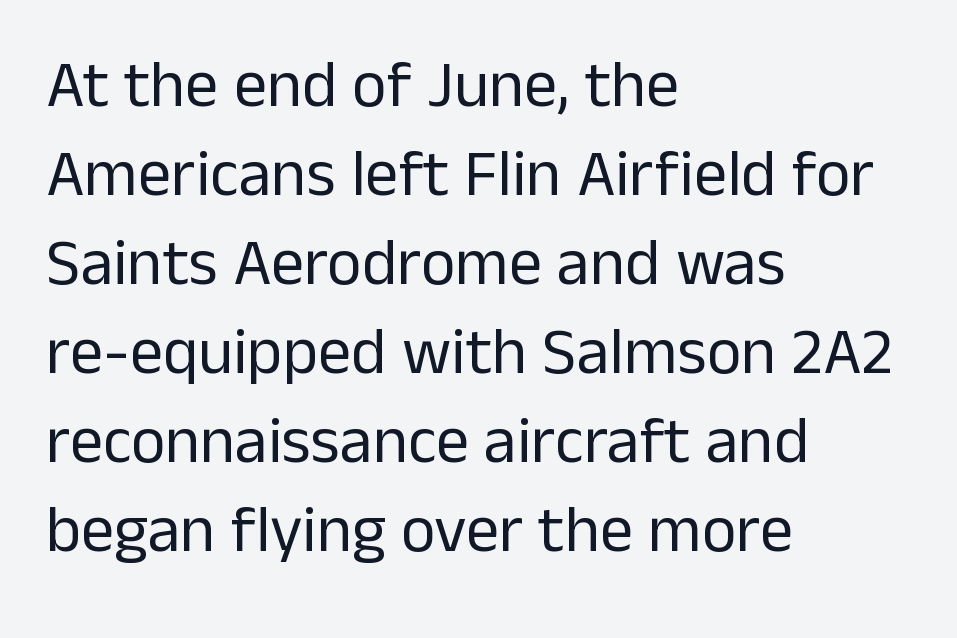
Line beginnings align vertically; line endings do not. No letter is thick-stroked: the sample isn't bold. Vertically, the passage feels balanced, rows spaced as you'd expect. Plain, unruled lines of type. The rendering keeps characters at their native spacing. These lines were composed using upright roman letters.
